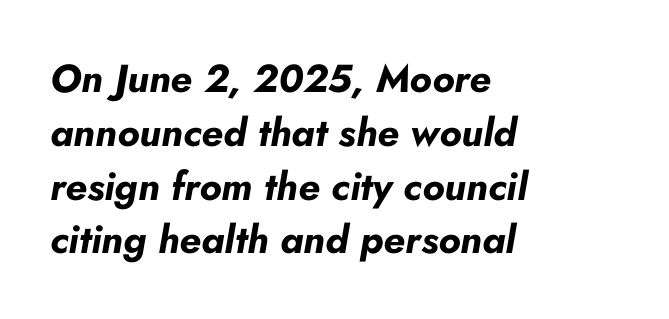
Does extra space separate the letters? No, they use regular spacing. The setting favours the left margin, as ordinary paragraphs usually do. Quick note: italic. The rendering uses natural spacing where letterforms have individual widths.
